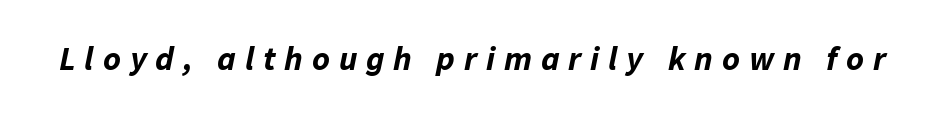
Designer's note — italics engaged. Do the characters align in a grid? No, the font is proportional. The baseline area is clear. Inter-character spacing is expanded well beyond the font's built-in metrics.
